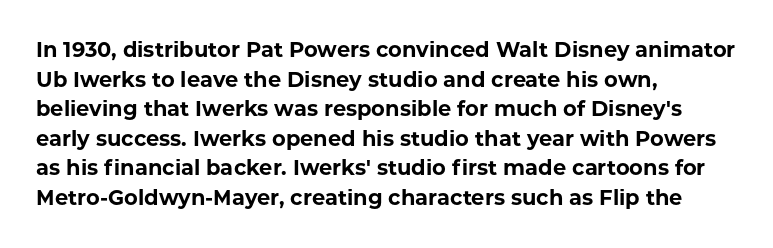
{"italic": "no", "bold": "yes", "underline": "no", "align": "left", "line_spacing": "normal", "line_spacing_ratio": 1.41, "letter_spacing": "normal", "letter_spacing_em": 0.0, "glyph_px": 21}
